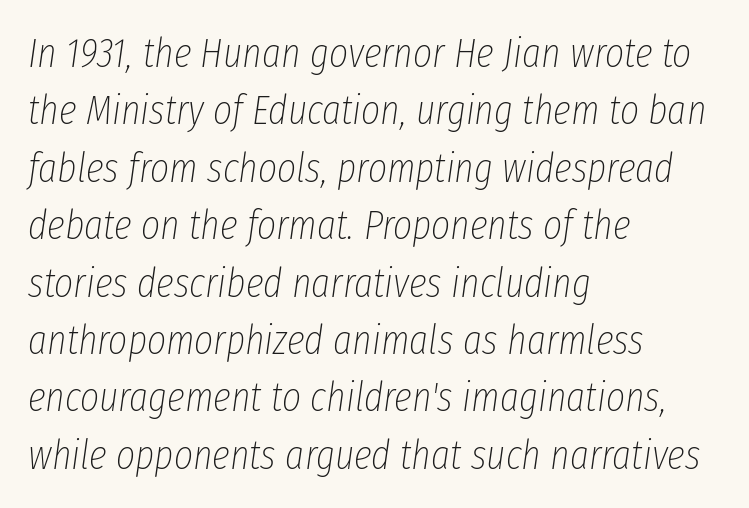
The strip under each line holds only bare page. Looks like regular typesetting: each glyph gets only the width it needs. Stems and bowls with no extra thickness — not bold. Yep, that's italic — everything's leaning. The paragraph has a hard left edge and a soft right edge. How are the letters spaced? Ordinarily, with no added tracking.
